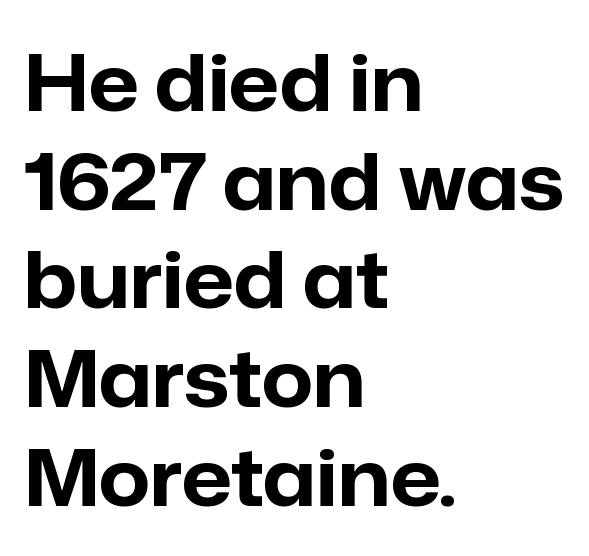
In terms of posture, this sample is upright. The passage shown stacks its lines at a standard gap. Plenty of ink on the page — the face is bold. All the whitespace from short lines collects on the right.
